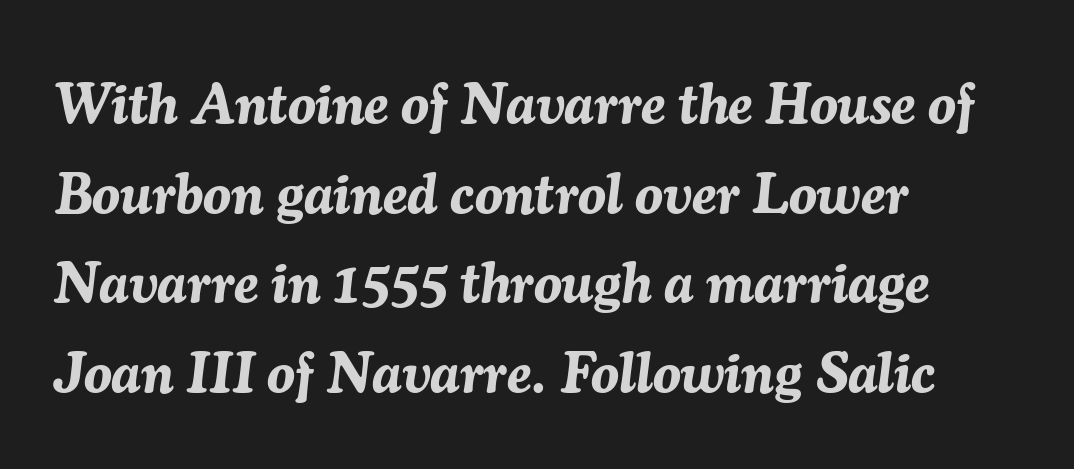
{"italic": "yes", "lean": "right", "slant_degrees": 7, "bold": "yes", "weight": "bold", "width": "normal", "stroke_contrast": "medium", "x_height": "medium", "monospaced": "no", "underline": "no", "align": "left", "line_spacing": "normal", "line_spacing_ratio": 1.6, "letter_spacing": "normal", "letter_spacing_em": 0.0, "glyph_px": 56}
